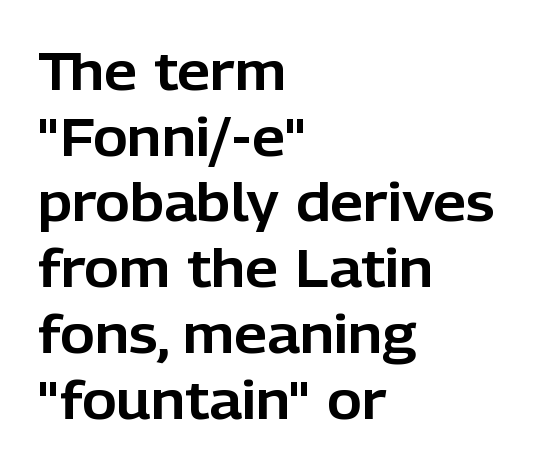
The font family rendered here belongs to the sans-serif group. These lines stack with their left ends in a neat column. A bare baseline throughout the passage. Proportional: the letters do not fall into vertical columns.
